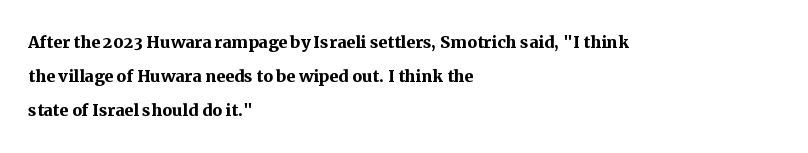
Q: Is the text bold? A: Yes.
Q: Is the text italic (slanted)? A: No, it is upright.
Q: Is the text underlined? A: No.
Q: How is the paragraph aligned? A: Left-aligned.
Q: Is the spacing between letters normal or unusually wide? A: Normal.
Q: Is the spacing between lines tight, normal or loose? A: Normal.
